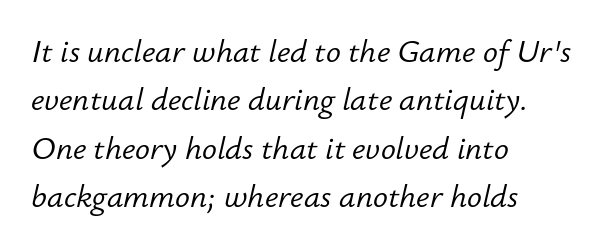
Q: Is the text bold? A: No.
Q: Is the text italic (slanted)? A: Yes, it leans right by about 12 degrees.
Q: Is the text underlined? A: No.
Q: How is the paragraph aligned? A: Left-aligned.
Q: Is the spacing between letters normal or unusually wide? A: Normal.
Q: Is the spacing between lines tight, normal or loose? A: Normal.
Q: Width (condensed, normal, or wide)? A: Normal.
Q: Stroke contrast? A: Low.
Q: x-height? A: Small.
Q: Monospaced? A: No.
